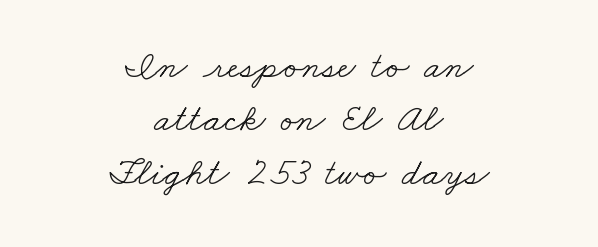
{"serif": "yes", "bold": "no", "weight": "light", "width": "wide", "stroke_contrast": "low", "x_height": "small", "monospaced": "no", "underline": "no", "align": "center", "line_spacing": "normal", "line_spacing_ratio": 1.37, "letter_spacing": "normal", "letter_spacing_em": 0.0, "glyph_px": 39}
